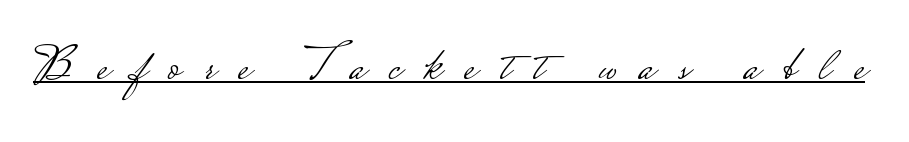
Q: Is the text bold? A: No.
Q: Is the text italic (slanted)? A: Yes.
Q: Is the typeface a serif or a sans-serif typeface? A: Sans-serif.
Q: Is the text underlined? A: Yes.
Q: Is the spacing between letters normal or unusually wide? A: Unusually wide.
Q: Width (condensed, normal, or wide)? A: Wide.
Q: Stroke contrast? A: Low.
Q: Monospaced? A: No.
